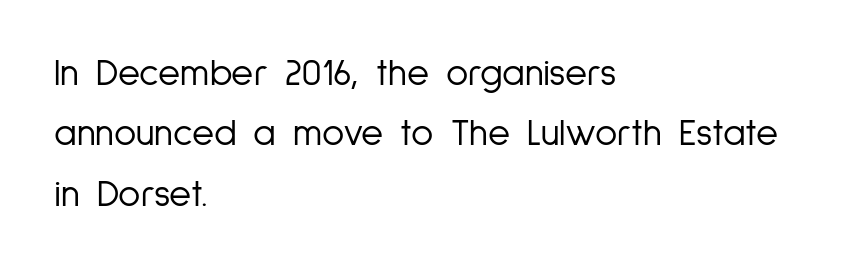
Q: Is the text bold? A: No.
Q: Is the text italic (slanted)? A: No, it is upright.
Q: Is the typeface a serif or a sans-serif typeface? A: Sans-serif.
Q: Is the text underlined? A: No.
Q: How is the paragraph aligned? A: Left-aligned.
Q: Is the spacing between letters normal or unusually wide? A: Normal.
Q: Is the spacing between lines tight, normal or loose? A: Normal.
Q: Width (condensed, normal, or wide)? A: Condensed.
Q: Stroke contrast? A: Low.
Q: x-height? A: Medium.
Q: Monospaced? A: No.
